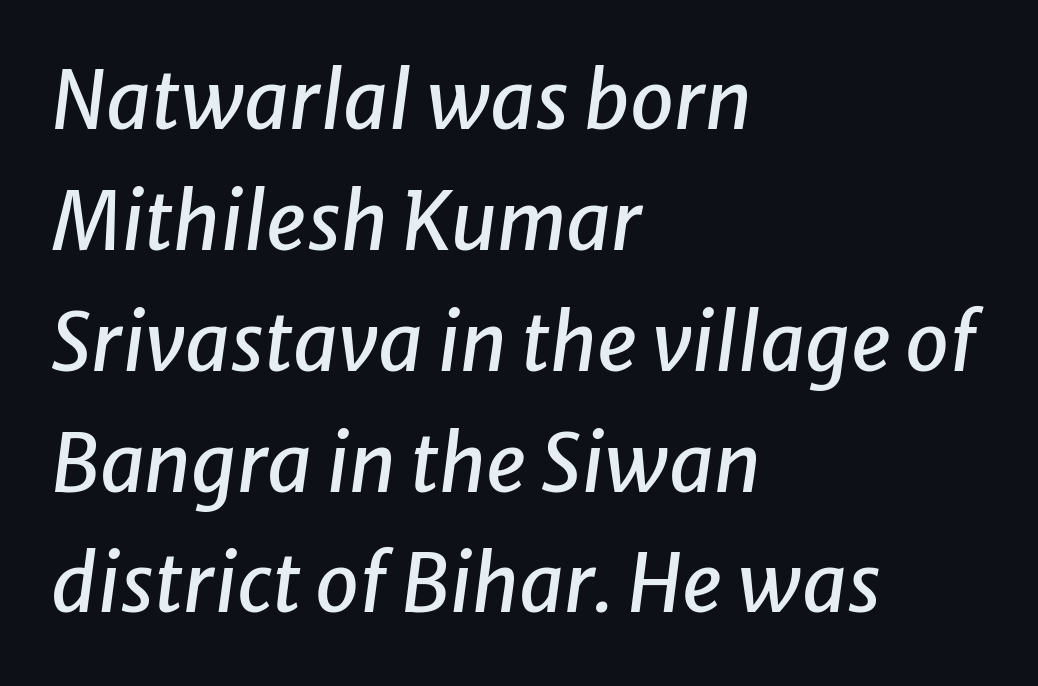
{"italic": "yes", "lean": "right", "slant_degrees": 8, "width": "normal", "stroke_contrast": "low", "x_height": "medium", "monospaced": "no", "underline": "no", "align": "left", "line_spacing": "normal", "line_spacing_ratio": 1.53, "letter_spacing": "normal", "letter_spacing_em": 0.0, "glyph_px": 79}
